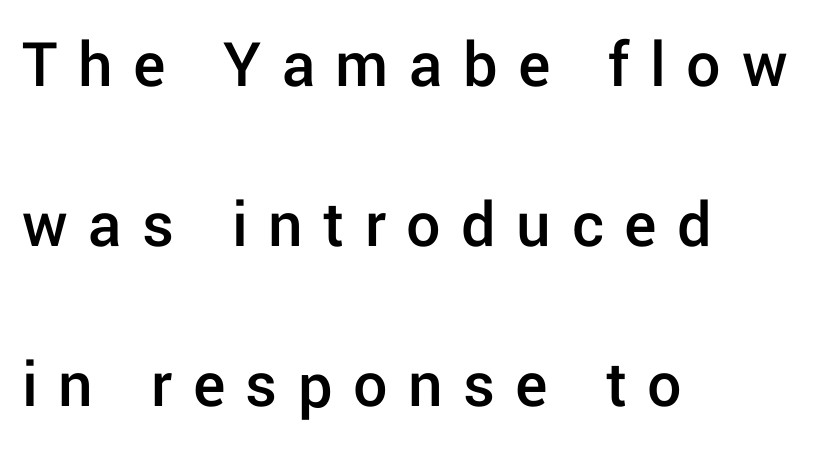
Q: Is the text bold? A: Semi-bold.
Q: Is the text italic (slanted)? A: No, it is upright.
Q: Is the typeface a serif or a sans-serif typeface? A: Sans-serif.
Q: Is the text underlined? A: No.
Q: How is the paragraph aligned? A: Left-aligned.
Q: Is the spacing between letters normal or unusually wide? A: Unusually wide.
Q: Is the spacing between lines tight, normal or loose? A: Loose.
Q: Width (condensed, normal, or wide)? A: Normal.
Q: Stroke contrast? A: Low.
Q: x-height? A: Medium.
Q: Monospaced? A: No.
